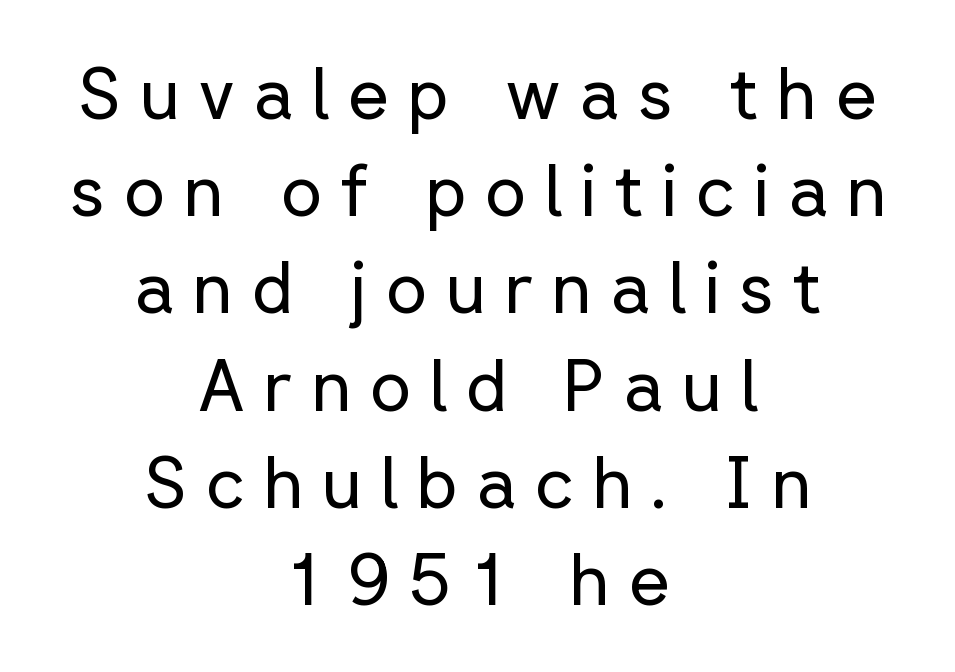
Q: Is the text bold? A: No.
Q: Is the text italic (slanted)? A: No, it is upright.
Q: Is the typeface a serif or a sans-serif typeface? A: Sans-serif.
Q: Is the text underlined? A: No.
Q: How is the paragraph aligned? A: Centered.
Q: Is the spacing between letters normal or unusually wide? A: Unusually wide.
Q: Is the spacing between lines tight, normal or loose? A: Normal.
Q: Width (condensed, normal, or wide)? A: Normal.
Q: Stroke contrast? A: Low.
Q: x-height? A: Medium.
Q: Monospaced? A: No.
